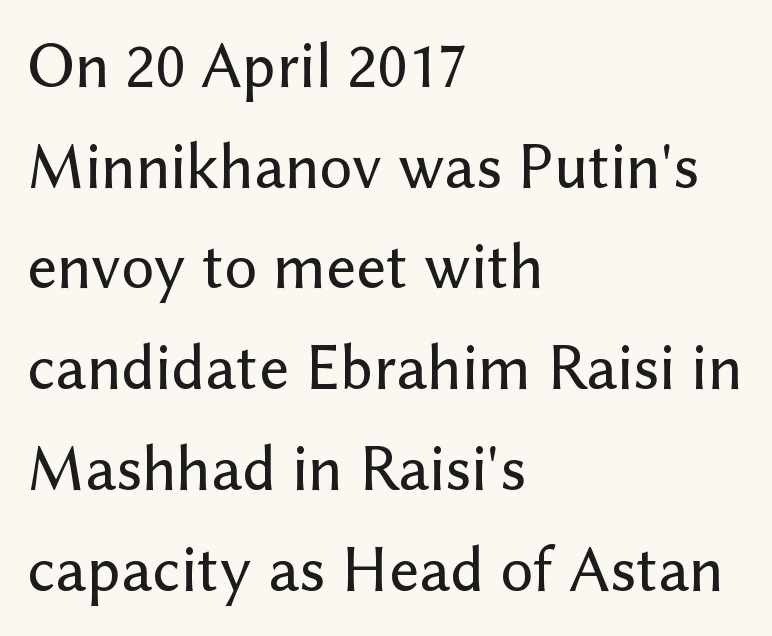
Q: Is the text italic (slanted)? A: No, it is upright.
Q: Is the typeface a serif or a sans-serif typeface? A: Sans-serif.
Q: Is the text underlined? A: No.
Q: How is the paragraph aligned? A: Left-aligned.
Q: Is the spacing between letters normal or unusually wide? A: Normal.
Q: Is the spacing between lines tight, normal or loose? A: Normal.
Q: Width (condensed, normal, or wide)? A: Normal.
Q: Stroke contrast? A: Low.
Q: x-height? A: Medium.
Q: Monospaced? A: No.
